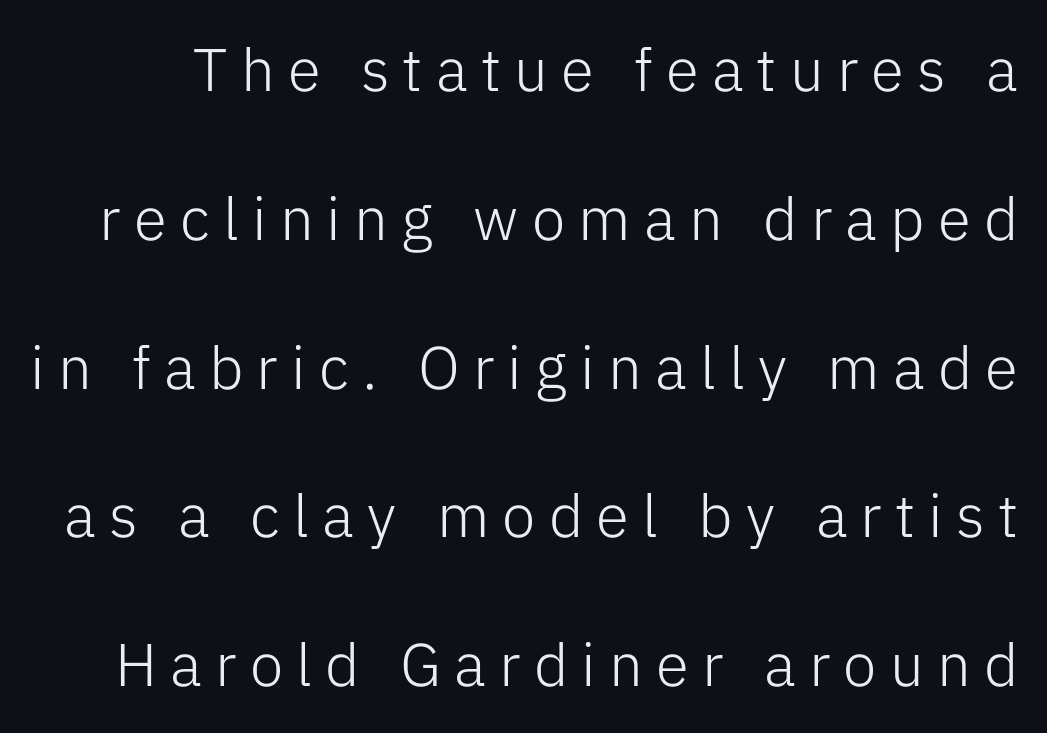
The image shows 60 px light sans-serif type, upright; set loose line spacing (2.48x), unusually wide letter spacing (+0.22 em), not underlined; low stroke contrast and a medium x-height.
